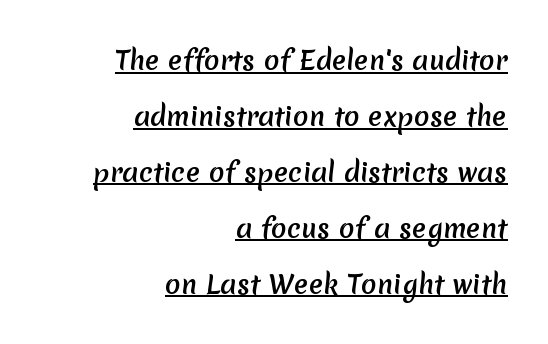
Q: Is the text underlined? A: Yes.
Q: How is the paragraph aligned? A: Right-aligned.
Q: Is the spacing between letters normal or unusually wide? A: Normal.
Q: Is the spacing between lines tight, normal or loose? A: Loose.
